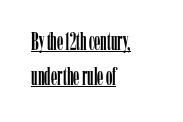
{"italic": "no", "underline": "yes", "align": "left", "line_spacing": "normal", "line_spacing_ratio": 1.4, "letter_spacing": "normal", "letter_spacing_em": 0.0, "glyph_px": 25}
